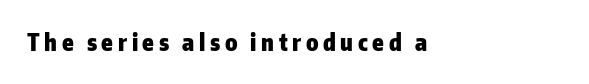
Check under the words: just untouched page. The paragraph has a hard left edge and a soft right edge. The characters look thick and weighty, a clear bold. Upright lettering throughout. Someone cranked the tracking dial way up on this one.
